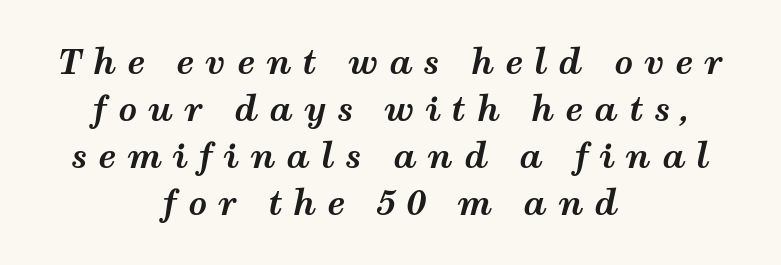
The image shows 33 px bold, wide type, italic (leaning right); set centered, normal line spacing (1.42x), unusually wide letter spacing (+0.33 em), not underlined; medium stroke contrast and a medium x-height.
